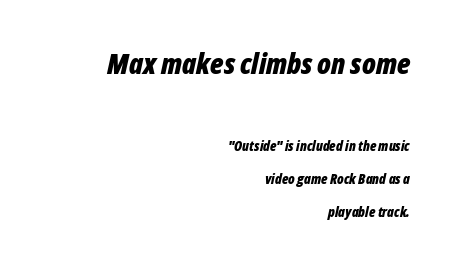
Q: Is the text bold? A: Yes.
Q: Is the text italic (slanted)? A: Yes, it leans right by about 12 degrees.
Q: Is the text underlined? A: No.
Q: How is the paragraph aligned? A: Right-aligned.
Q: Is the spacing between letters normal or unusually wide? A: Normal.
Q: Is the spacing between lines tight, normal or loose? A: Loose.
Q: Which block of text is set in a larger size, the first (top) or the second (bottom)? A: The first (top) one.
Q: Width (condensed, normal, or wide)? A: Condensed.
Q: Stroke contrast? A: Low.
Q: x-height? A: Medium.
Q: Monospaced? A: No.
